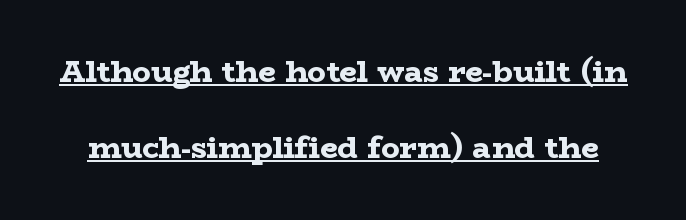
{"serif": "yes", "italic": "no", "bold": "yes", "weight": "bold", "width": "wide", "stroke_contrast": "low", "x_height": "medium", "monospaced": "no", "underline": "yes", "line_spacing": "loose", "line_spacing_ratio": 2.46, "letter_spacing": "normal", "letter_spacing_em": 0.0, "glyph_px": 31}
